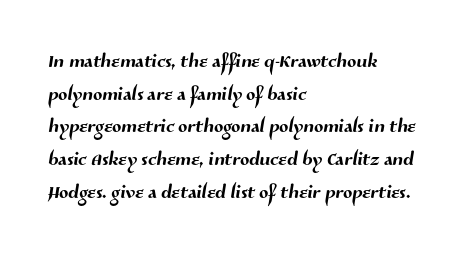
{"underline": "no", "align": "left", "line_spacing_ratio": 1.21, "letter_spacing": "normal", "letter_spacing_em": 0.0, "glyph_px": 27}
